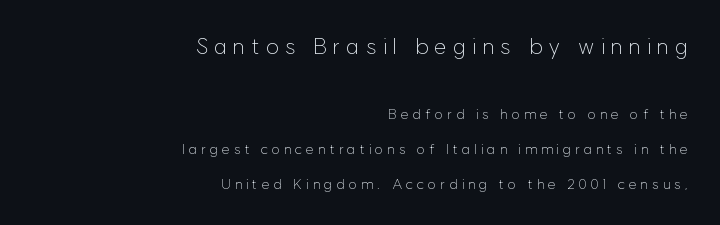
The image shows 22 px text type, upright; set right-aligned, loose line spacing (2.5x), unusually wide letter spacing (+0.29 em), not underlined; the first (top) block is 1.57x larger.
